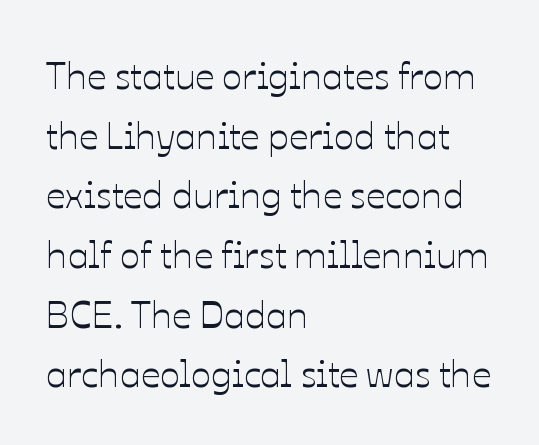
{"italic": "no", "width": "normal", "stroke_contrast": "low", "x_height": "medium", "monospaced": "no", "underline": "no", "align": "left", "line_spacing": "normal", "line_spacing_ratio": 1.57, "letter_spacing": "normal", "letter_spacing_em": 0.0, "glyph_px": 38}
